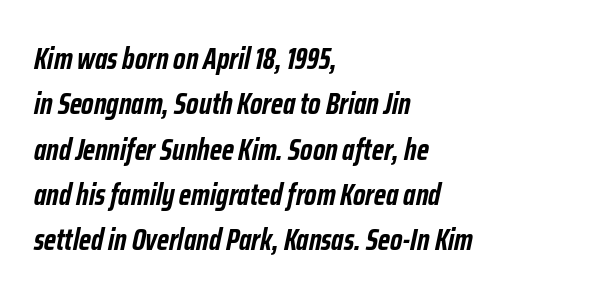
The image shows 30 px semibold, condensed type, italic (leaning right); set left-aligned, normal line spacing (1.51x), normal letter spacing, not underlined; low stroke contrast and a medium x-height.
